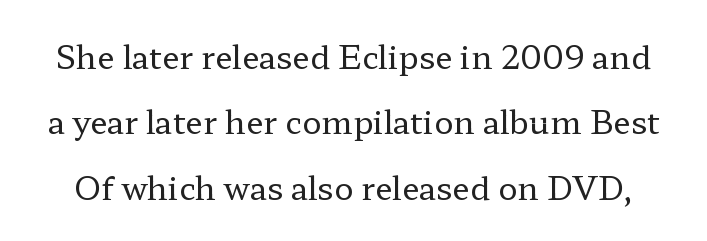
Q: Is the text bold? A: No.
Q: Is the text italic (slanted)? A: No, it is upright.
Q: Is the typeface a serif or a sans-serif typeface? A: Serif.
Q: Is the text underlined? A: No.
Q: Is the spacing between letters normal or unusually wide? A: Normal.
Q: Is the spacing between lines tight, normal or loose? A: Loose.
Q: Width (condensed, normal, or wide)? A: Wide.
Q: Stroke contrast? A: Low.
Q: x-height? A: Medium.
Q: Monospaced? A: No.
